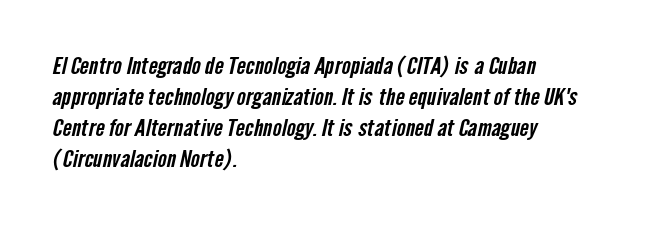
Each row of text sits above clean, open space. Caption: multi-line text, flush left, ragged right. Short note: letters normally spaced. Regarding leading, the lines here are spaced in the standard way.
